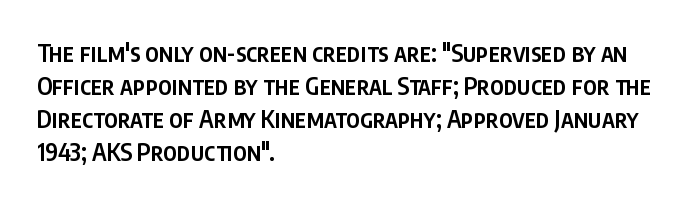
Q: Is the text bold? A: Semi-bold.
Q: Is the text italic (slanted)? A: No, it is upright.
Q: Is the text underlined? A: No.
Q: How is the paragraph aligned? A: Left-aligned.
Q: Is the spacing between letters normal or unusually wide? A: Normal.
Q: Is the spacing between lines tight, normal or loose? A: Normal.
